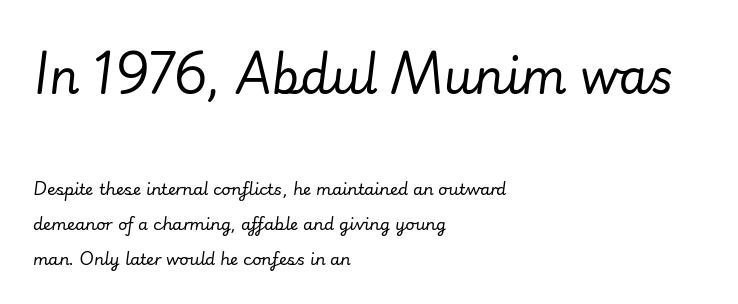
{"italic": "yes", "lean": "right", "slant_degrees": 7, "bold": "no", "weight": "regular", "width": "normal", "stroke_contrast": "low", "x_height": "small", "monospaced": "no", "underline": "no", "align": "left", "line_spacing": "loose", "line_spacing_ratio": 2.19, "letter_spacing": "normal", "letter_spacing_em": 0.0, "larger_block": "first", "size_ratio": 2.94, "glyph_px": 47}
